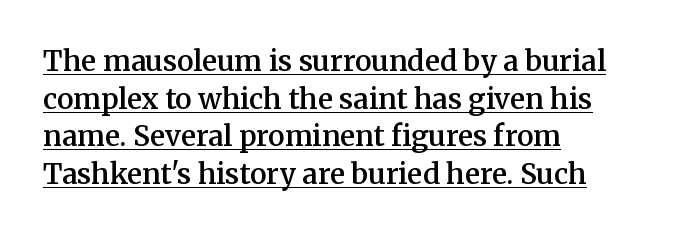
This rendering features underlined lettering. Characters follow at the spacing the type designer built in. The lines are quadded left. Look at the bottom of the vertical strokes: they flare into serifs here.
